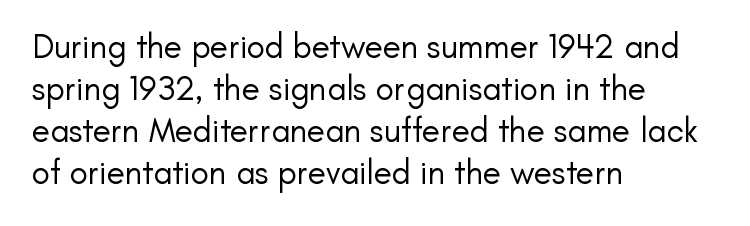
The image shows 34 px regular-weight sans-serif type, upright; set left-aligned, line spacing 1.24x, normal letter spacing, not underlined; low stroke contrast and a small x-height.
